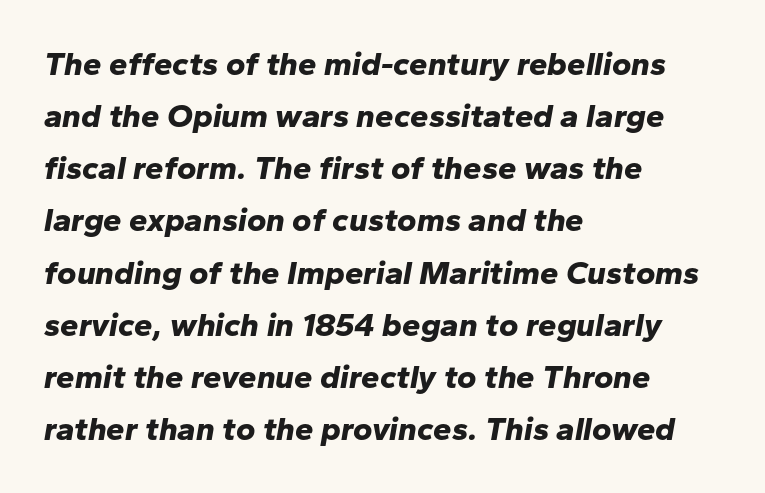
The foot of each line stays bare and open. Visually the block forms a straight wall on the left and a jagged coastline on the right. Weight check: bold — yes, fully. Honestly, the letter spacing is just normal — you wouldn't notice it. Rendered with sloped, italic letterforms.
